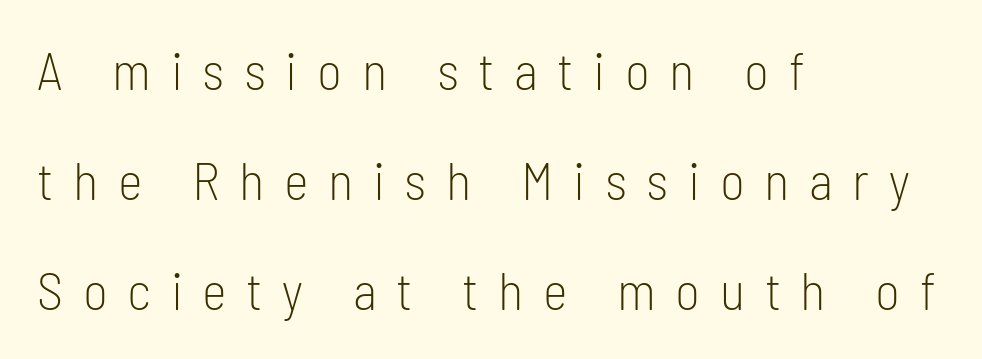
{"serif": "no", "italic": "no", "bold": "no", "weight": "light", "width": "condensed", "stroke_contrast": "low", "x_height": "medium", "monospaced": "no", "underline": "no", "align": "left", "line_spacing": "loose", "line_spacing_ratio": 2.08, "letter_spacing": "wide", "letter_spacing_em": 0.37, "glyph_px": 53}
